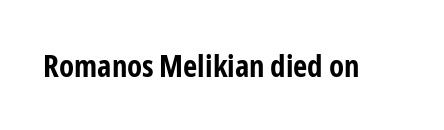
{"serif": "no", "italic": "no", "bold": "yes", "weight": "bold", "width": "condensed", "stroke_contrast": "low", "x_height": "medium", "monospaced": "no", "underline": "no", "letter_spacing": "normal", "letter_spacing_em": 0.0, "glyph_px": 31}
